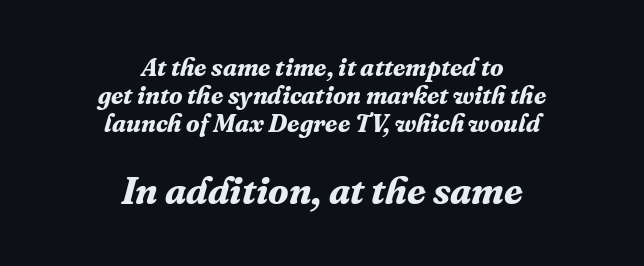
Clear beneath every line of the passage. Font category for this specimen: serif. A dark, heavy texture on the line: the type is bold. You can tell it's italic because the verticals aren't actually vertical. Whoever set this chose condensed vertical rhythm over breathing room. Bigger letters appear in the bottom chunk; the top chunk is reduced.
